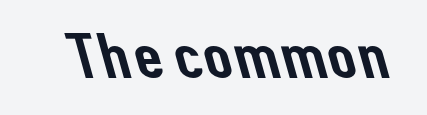
The image shows 64 px sans-serif type; set normal letter spacing, not underlined; low stroke contrast and a medium x-height.
